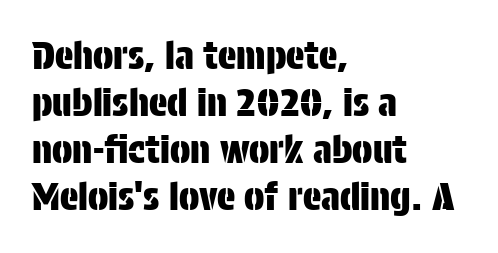
Q: Is the text italic (slanted)? A: No, it is upright.
Q: Is the typeface a serif or a sans-serif typeface? A: Sans-serif.
Q: Is the text underlined? A: No.
Q: How is the paragraph aligned? A: Left-aligned.
Q: Is the spacing between letters normal or unusually wide? A: Normal.
Q: Width (condensed, normal, or wide)? A: Condensed.
Q: Stroke contrast? A: Low.
Q: x-height? A: Large.
Q: Monospaced? A: No.
